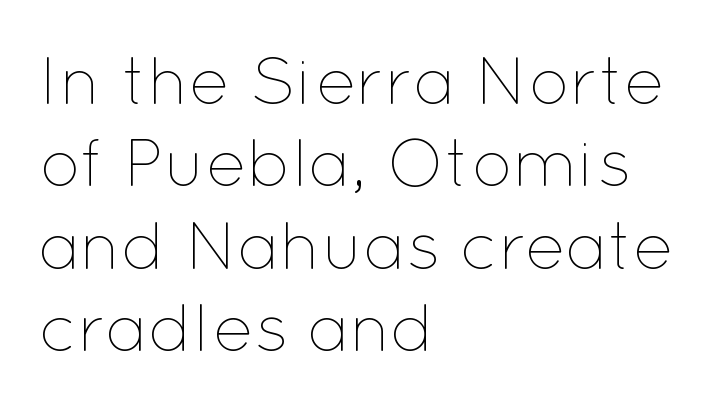
Glyph-to-glyph distance matches everyday printed text. No letter is thick-stroked: the sample isn't bold. Type without underlining. This is the regular roman posture of the typeface.
